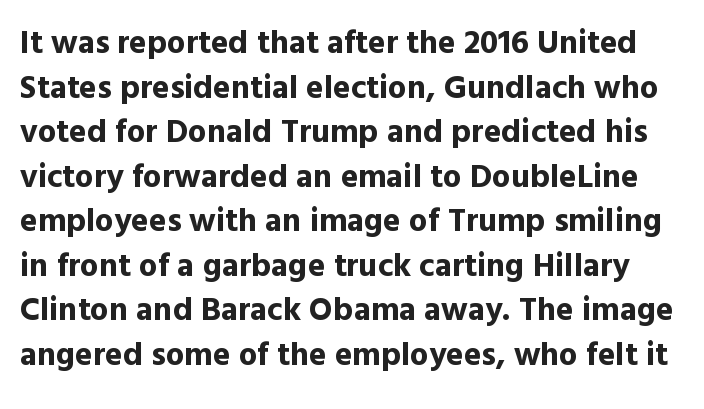
The type family on display is of the sans-serif kind. Standard letterfit; no display-style spreading of the glyphs. The designer left line spacing at the default. Its strokes are broad and dark, the hallmark of bold type.
